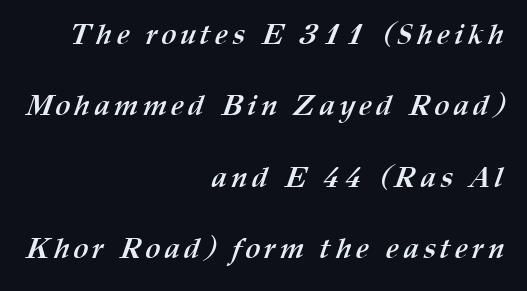
{"bold": "yes", "weight": "semibold", "width": "normal", "stroke_contrast": "medium", "x_height": "medium", "monospaced": "no", "underline": "no", "align": "right", "line_spacing": "loose", "line_spacing_ratio": 2.46, "glyph_px": 29}
